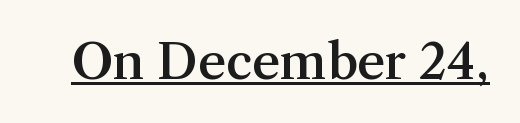
{"serif": "yes", "italic": "no", "bold": "semi", "weight": "semibold", "width": "normal", "stroke_contrast": "medium", "x_height": "medium", "monospaced": "no", "underline": "yes", "letter_spacing": "normal", "letter_spacing_em": 0.0, "glyph_px": 49}
